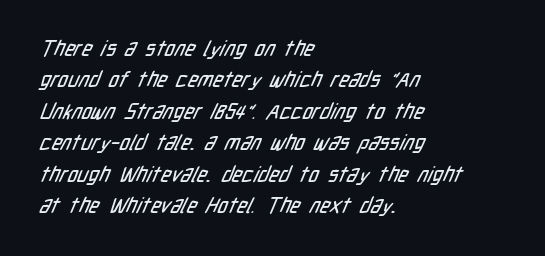
Underlining? Definitely not there. Nobody touched the tracking dial on this one. Where is the straight margin? On the left. Leading: standard.
